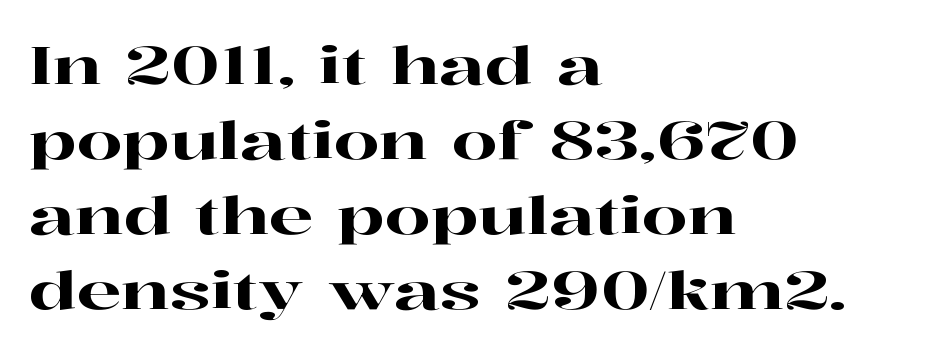
Q: Is the text italic (slanted)? A: No, it is upright.
Q: Is the typeface a serif or a sans-serif typeface? A: Serif.
Q: Is the text underlined? A: No.
Q: How is the paragraph aligned? A: Left-aligned.
Q: Is the spacing between letters normal or unusually wide? A: Normal.
Q: Is the spacing between lines tight, normal or loose? A: Normal.
Q: Width (condensed, normal, or wide)? A: Wide.
Q: Stroke contrast? A: High.
Q: x-height? A: Medium.
Q: Monospaced? A: No.
